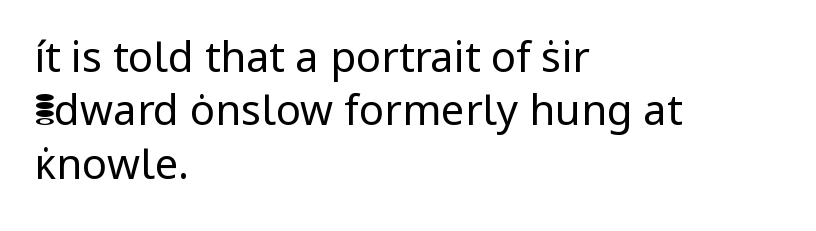
{"serif": "no", "italic": "no", "bold": "no", "weight": "regular", "width": "normal", "stroke_contrast": "low", "x_height": "medium", "monospaced": "no", "underline": "no", "align": "left", "line_spacing": "normal", "line_spacing_ratio": 1.27, "letter_spacing": "normal", "letter_spacing_em": 0.0, "glyph_px": 42}
